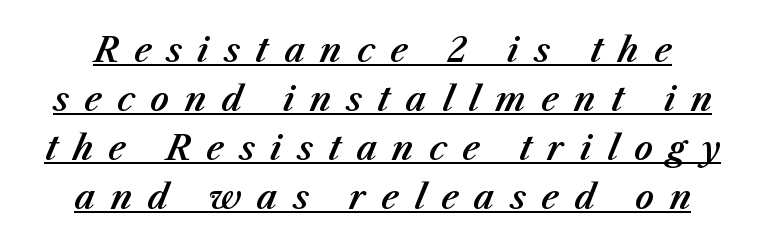
The image shows 33 px text type, italic (leaning right); set normal line spacing (1.48x), unusually wide letter spacing (+0.47 em), underlined; medium stroke contrast and a medium x-height.
